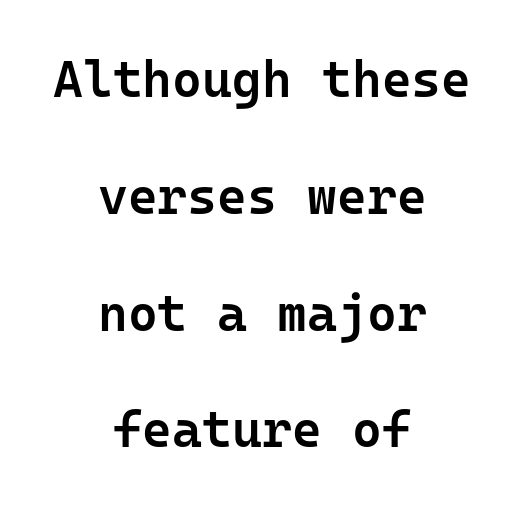
{"serif": "no", "italic": "no", "bold": "semi", "weight": "semibold", "width": "normal", "stroke_contrast": "low", "x_height": "medium", "monospaced": "yes", "underline": "no", "align": "center", "line_spacing": "loose", "line_spacing_ratio": 2.29, "letter_spacing": "normal", "letter_spacing_em": 0.0, "glyph_px": 51}
